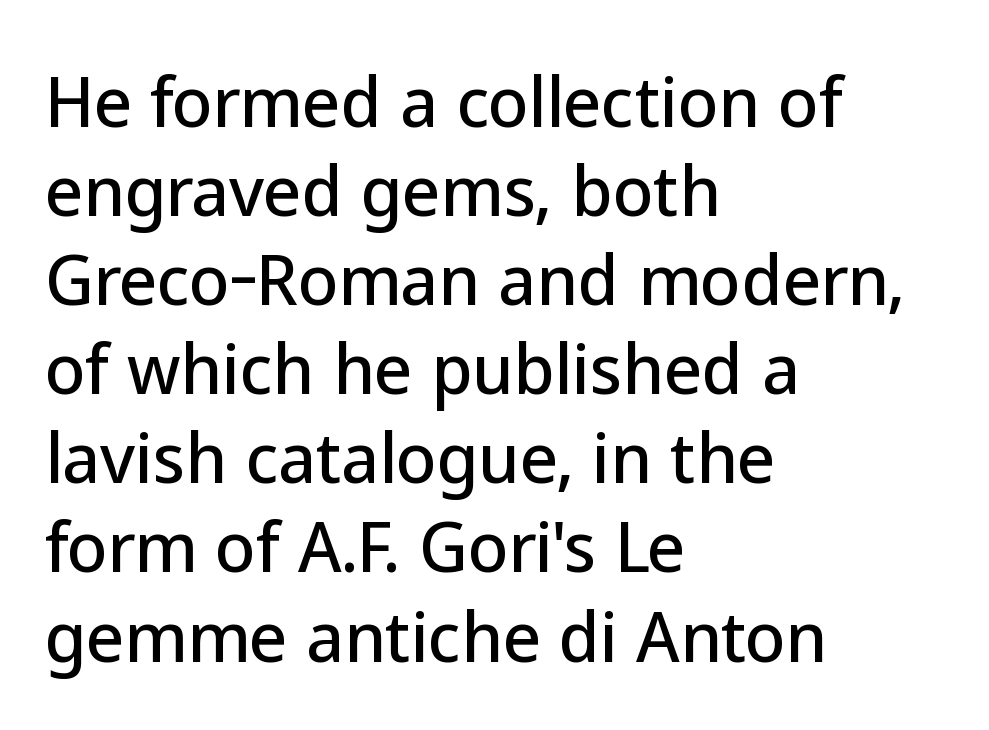
Q: Is the text italic (slanted)? A: No, it is upright.
Q: Is the typeface a serif or a sans-serif typeface? A: Sans-serif.
Q: Is the text underlined? A: No.
Q: How is the paragraph aligned? A: Left-aligned.
Q: Is the spacing between letters normal or unusually wide? A: Normal.
Q: Is the spacing between lines tight, normal or loose? A: Normal.
Q: Width (condensed, normal, or wide)? A: Normal.
Q: Stroke contrast? A: Low.
Q: x-height? A: Medium.
Q: Monospaced? A: No.
